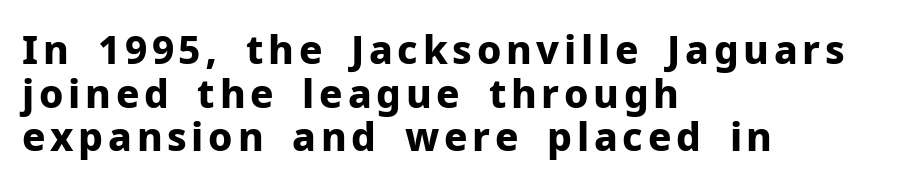
Q: Is the text bold? A: Yes.
Q: Is the text italic (slanted)? A: No, it is upright.
Q: Is the typeface a serif or a sans-serif typeface? A: Sans-serif.
Q: Is the text underlined? A: No.
Q: How is the paragraph aligned? A: Left-aligned.
Q: Is the spacing between lines tight, normal or loose? A: Tight.
Q: Width (condensed, normal, or wide)? A: Normal.
Q: Stroke contrast? A: Low.
Q: x-height? A: Medium.
Q: Monospaced? A: No.
